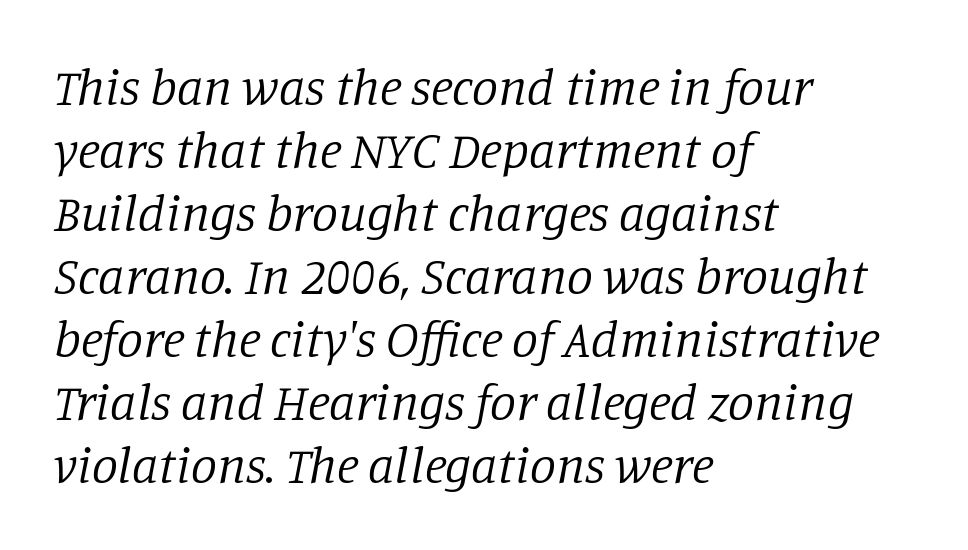
Q: Is the text bold? A: No.
Q: Is the text italic (slanted)? A: Yes, it leans right by about 11 degrees.
Q: Is the typeface a serif or a sans-serif typeface? A: Serif.
Q: Is the text underlined? A: No.
Q: How is the paragraph aligned? A: Left-aligned.
Q: Is the spacing between letters normal or unusually wide? A: Normal.
Q: Width (condensed, normal, or wide)? A: Normal.
Q: Stroke contrast? A: Low.
Q: x-height? A: Large.
Q: Monospaced? A: No.
